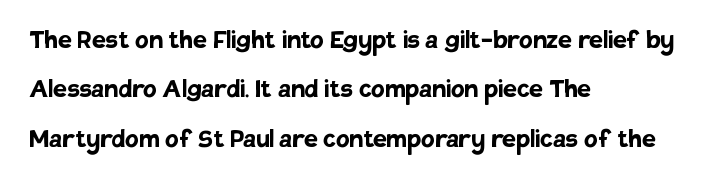
{"serif": "no", "italic": "no", "bold": "yes", "weight": "semibold", "width": "normal", "stroke_contrast": "low", "x_height": "large", "monospaced": "no", "underline": "no", "align": "left", "line_spacing": "normal", "line_spacing_ratio": 1.59, "letter_spacing": "normal", "letter_spacing_em": 0.0, "glyph_px": 31}
